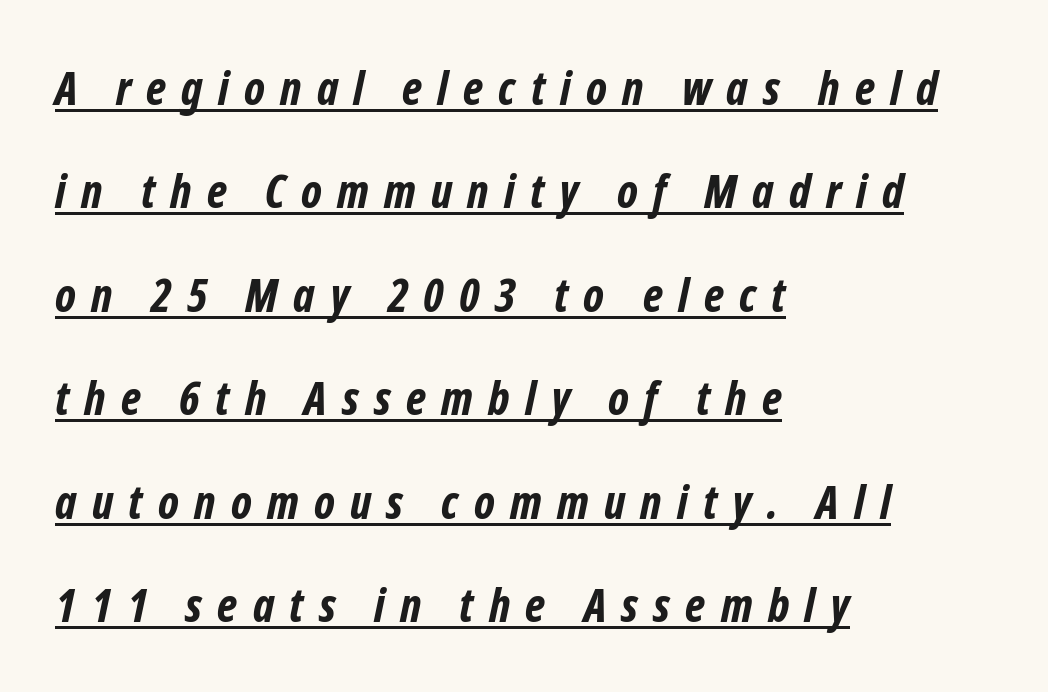
The image shows 46 px bold, condensed sans-serif type; set left-aligned, loose line spacing (2.25x), unusually wide letter spacing (+0.33 em), underlined; low stroke contrast and a medium x-height.
